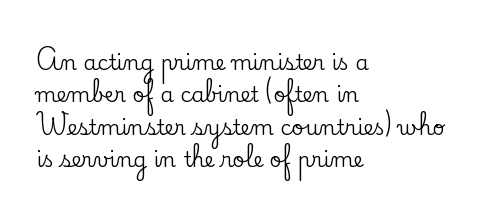
The image shows 21 px text type, upright; set left-aligned, normal line spacing (1.54x), normal letter spacing, not underlined.
